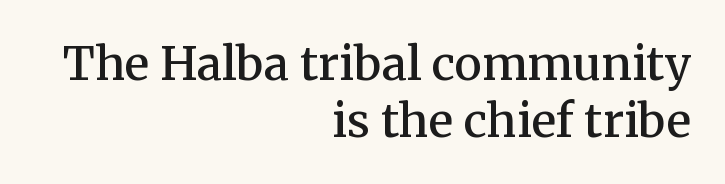
Q: Is the text bold? A: Semi-bold.
Q: Is the text italic (slanted)? A: No, it is upright.
Q: Is the typeface a serif or a sans-serif typeface? A: Serif.
Q: Is the text underlined? A: No.
Q: How is the paragraph aligned? A: Right-aligned.
Q: Is the spacing between letters normal or unusually wide? A: Normal.
Q: Width (condensed, normal, or wide)? A: Normal.
Q: Stroke contrast? A: Medium.
Q: x-height? A: Medium.
Q: Monospaced? A: No.
